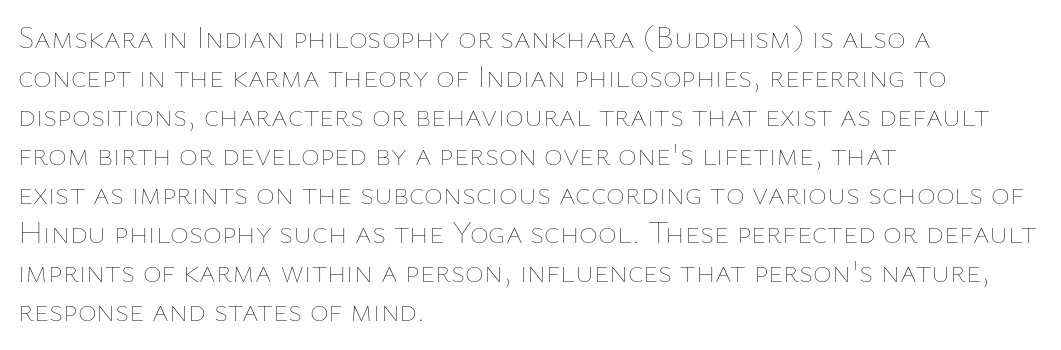
{"italic": "no", "bold": "no", "weight": "thin", "width": "normal", "stroke_contrast": "low", "x_height": "medium", "monospaced": "no", "underline": "no", "align": "left", "line_spacing_ratio": 1.22, "letter_spacing": "normal", "letter_spacing_em": 0.0, "glyph_px": 32}
